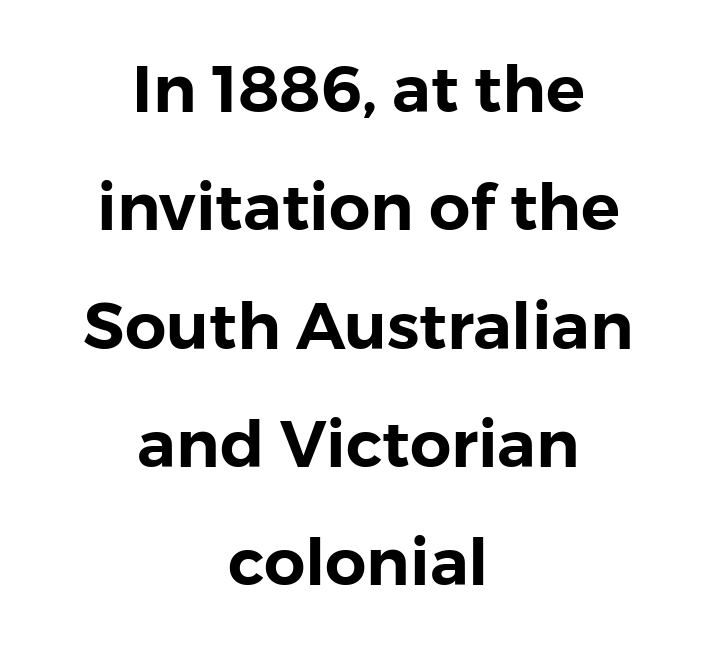
The image shows 65 px sans-serif type, upright; set centered, line spacing 1.82x, normal letter spacing, not underlined; low stroke contrast and a medium x-height.
